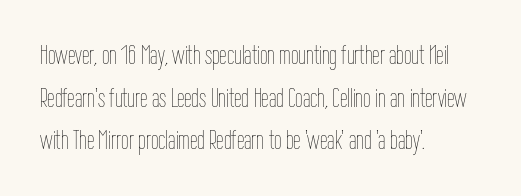
Q: Is the text bold? A: No.
Q: Is the text italic (slanted)? A: No, it is upright.
Q: Is the text underlined? A: No.
Q: How is the paragraph aligned? A: Left-aligned.
Q: Is the spacing between letters normal or unusually wide? A: Normal.
Q: Is the spacing between lines tight, normal or loose? A: Normal.
